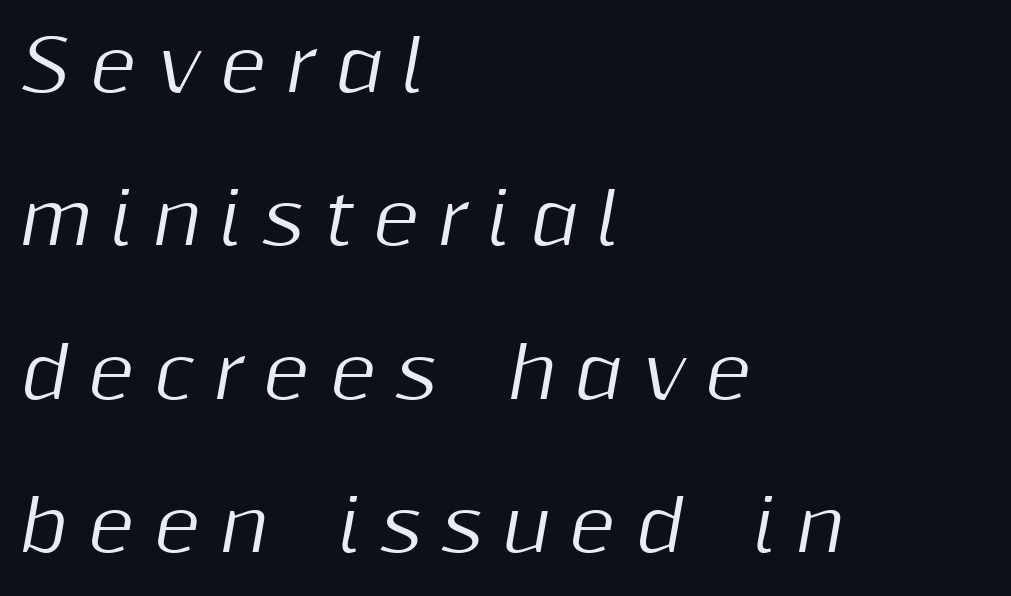
The image shows 71 px text type, italic (leaning right); set left-aligned, loose line spacing (2.16x), unusually wide letter spacing (+0.27 em), not underlined; medium stroke contrast and a medium x-height.
